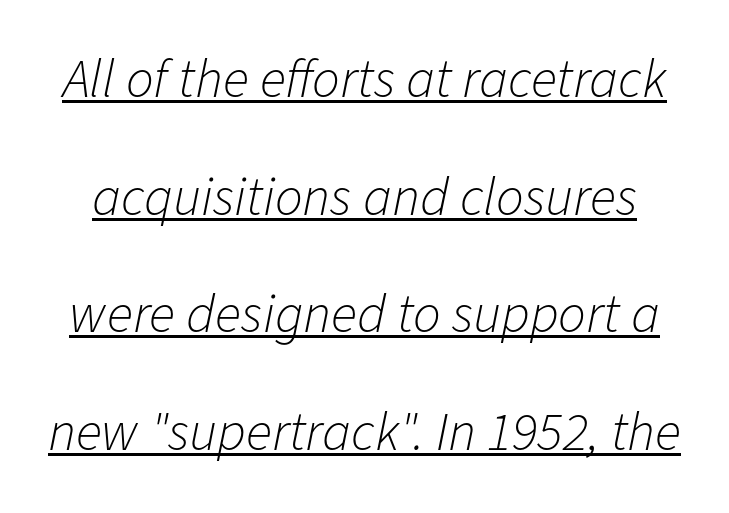
The image shows 55 px light type, italic (leaning right); set loose line spacing (2.14x), normal letter spacing, underlined; low stroke contrast and a medium x-height.
